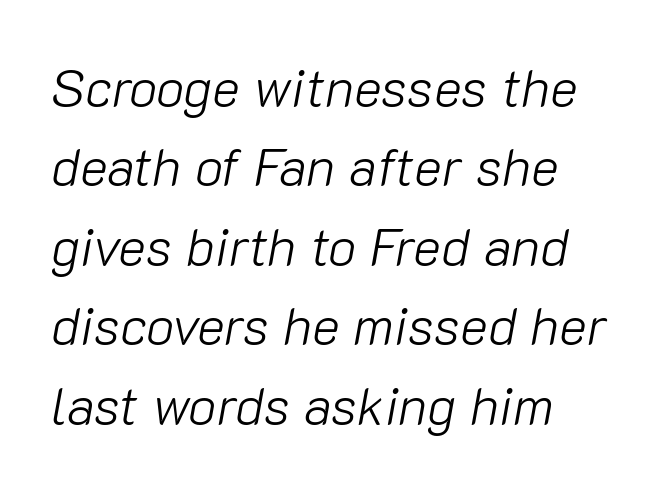
The image shows 53 px light type, italic (leaning right); set left-aligned, normal line spacing (1.5x), normal letter spacing, not underlined; low stroke contrast and a medium x-height.
